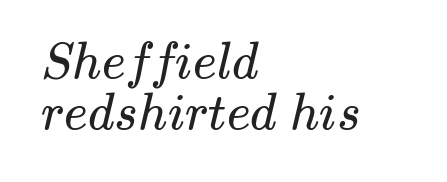
One glance says dense: line gaps are narrower than usual. The rendering anchors every line to the left-hand side. Stroke terminals: seriffed. Has an underline been added? It has not.
